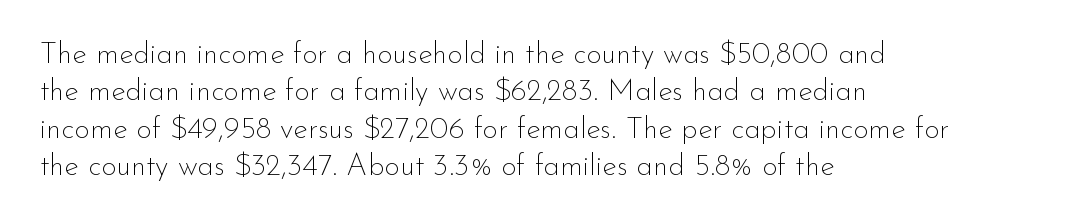
{"serif": "no", "italic": "no", "bold": "no", "weight": "thin", "width": "normal", "stroke_contrast": "low", "x_height": "small", "monospaced": "no", "underline": "no", "align": "left", "line_spacing": "normal", "line_spacing_ratio": 1.25, "letter_spacing": "normal", "letter_spacing_em": 0.0, "glyph_px": 30}
